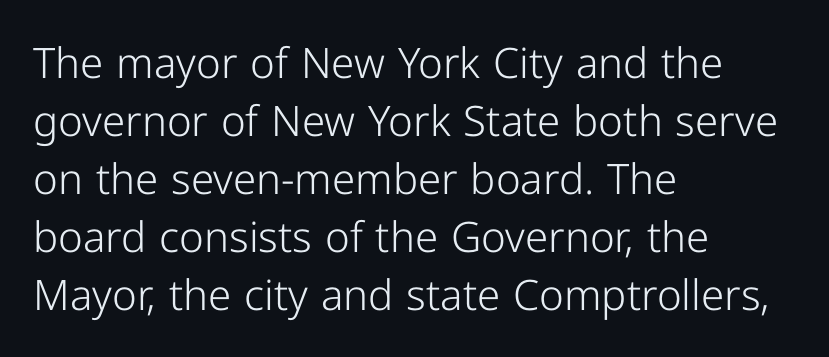
The image shows 42 px light sans-serif type, upright; set left-aligned, normal line spacing (1.38x), normal letter spacing, not underlined; low stroke contrast and a medium x-height.
